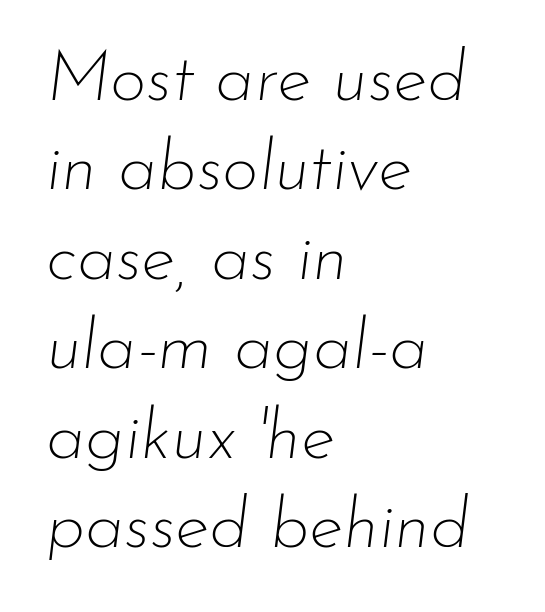
{"italic": "yes", "lean": "right", "slant_degrees": 7, "bold": "no", "weight": "thin", "width": "normal", "stroke_contrast": "low", "x_height": "small", "monospaced": "no", "underline": "no", "align": "left", "line_spacing": "normal", "line_spacing_ratio": 1.26, "letter_spacing": "normal", "letter_spacing_em": 0.0, "glyph_px": 71}
